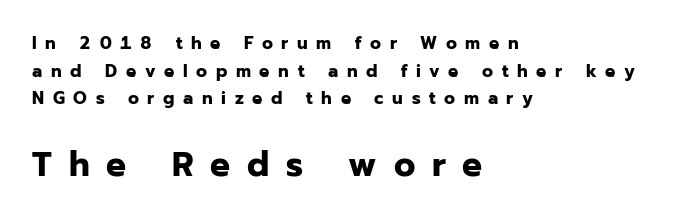
Q: Is the text bold? A: Yes.
Q: Is the text italic (slanted)? A: No, it is upright.
Q: Is the typeface a serif or a sans-serif typeface? A: Sans-serif.
Q: Is the text underlined? A: No.
Q: How is the paragraph aligned? A: Left-aligned.
Q: Is the spacing between letters normal or unusually wide? A: Unusually wide.
Q: Is the spacing between lines tight, normal or loose? A: Normal.
Q: Which block of text is set in a larger size, the first (top) or the second (bottom)? A: The second (bottom) one.
Q: Width (condensed, normal, or wide)? A: Normal.
Q: Stroke contrast? A: Low.
Q: x-height? A: Medium.
Q: Monospaced? A: No.
